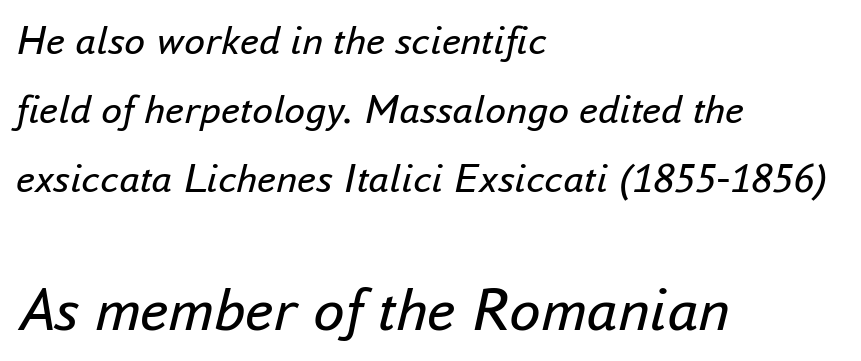
{"italic": "yes", "lean": "right", "slant_degrees": 16, "bold": "no", "weight": "regular", "width": "normal", "stroke_contrast": "low", "x_height": "small", "monospaced": "no", "underline": "no", "align": "left", "line_spacing": "normal", "line_spacing_ratio": 1.64, "letter_spacing": "normal", "letter_spacing_em": 0.0, "larger_block": "second", "size_ratio": 1.5, "glyph_px": 63}
